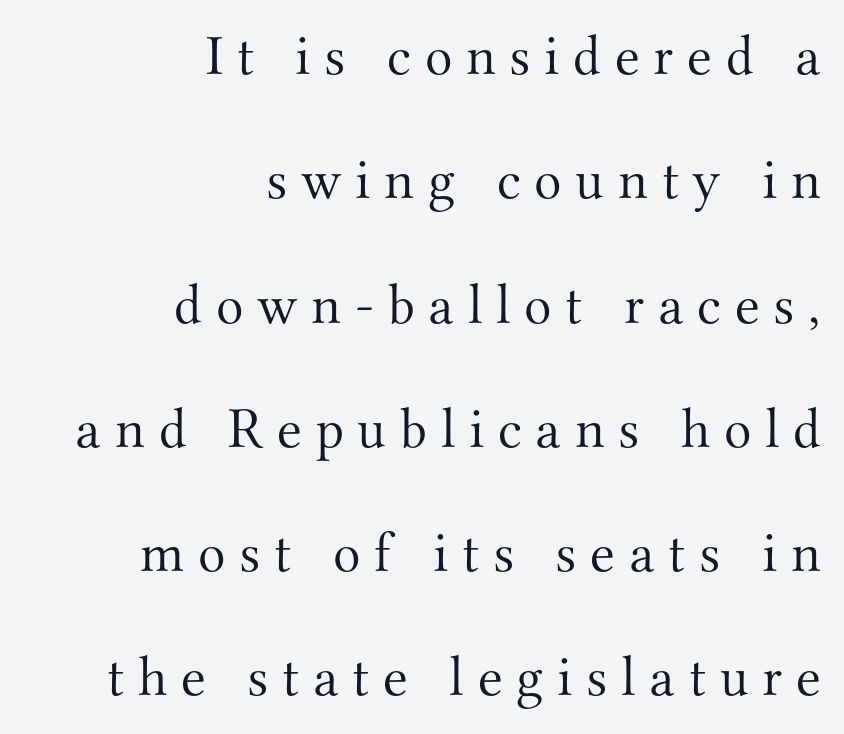
The image shows 57 px light serif type, upright; set right-aligned, loose line spacing (2.18x), unusually wide letter spacing (+0.24 em), not underlined; medium stroke contrast and a small x-height.
